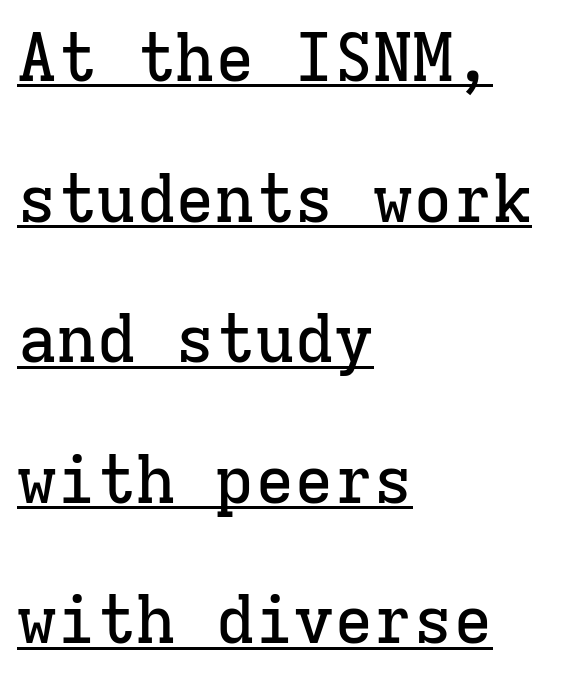
{"serif": "yes", "italic": "no", "width": "normal", "stroke_contrast": "low", "x_height": "medium", "monospaced": "yes", "underline": "yes", "align": "left", "line_spacing": "loose", "line_spacing_ratio": 2.13, "letter_spacing": "normal", "letter_spacing_em": 0.0, "glyph_px": 66}
